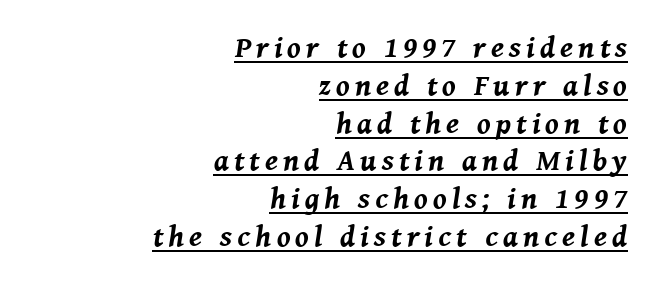
{"italic": "yes", "lean": "right", "slant_degrees": 8, "bold": "yes", "weight": "bold", "width": "normal", "stroke_contrast": "medium", "x_height": "medium", "monospaced": "no", "underline": "yes", "align": "right", "line_spacing": "normal", "line_spacing_ratio": 1.26, "glyph_px": 30}
